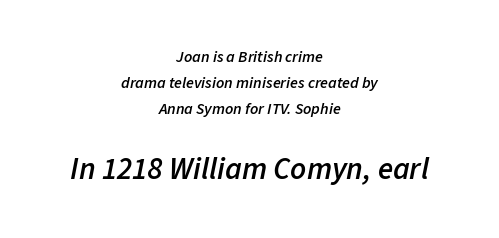
Plain, unruled lines of type. Compared with ordinary roman type, these characters are visibly tilted. What weight is shown? A semibold, between regular and bold. Is there much room between lines? A standard amount, neither cramped nor airy. The rendering uses natural spacing where letterforms have individual widths.
